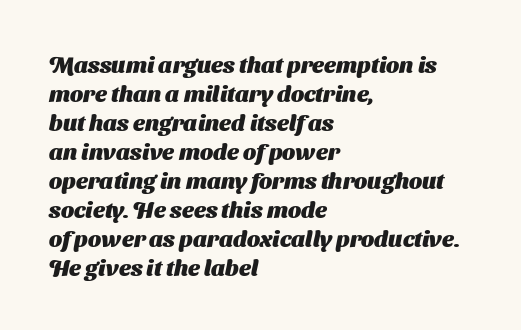
{"bold": "yes", "underline": "no", "align": "left", "line_spacing": "normal", "line_spacing_ratio": 1.26, "letter_spacing": "normal", "letter_spacing_em": 0.0, "glyph_px": 23}
